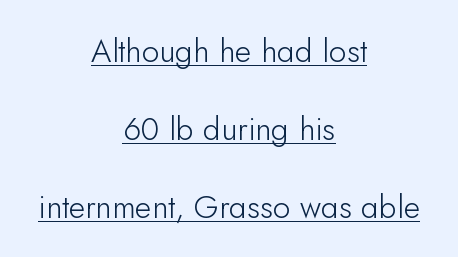
Q: Is the text bold? A: No.
Q: Is the text italic (slanted)? A: No, it is upright.
Q: Is the typeface a serif or a sans-serif typeface? A: Sans-serif.
Q: Is the text underlined? A: Yes.
Q: How is the paragraph aligned? A: Centered.
Q: Is the spacing between letters normal or unusually wide? A: Normal.
Q: Is the spacing between lines tight, normal or loose? A: Loose.
Q: Width (condensed, normal, or wide)? A: Normal.
Q: Stroke contrast? A: Low.
Q: x-height? A: Small.
Q: Monospaced? A: No.
